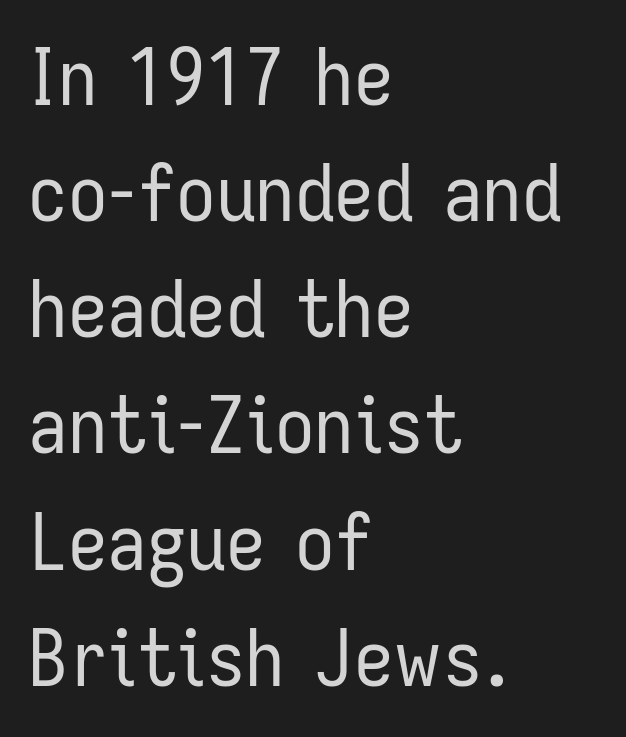
Horizontal bands of white between lines are of average thickness. Spacing verdict: proportional, widths tailored to each character. Designer's note — italics off, roman on. The rendering anchors every line to the left-hand side. Here the glyphs are tracked normally, forming tight word shapes.
